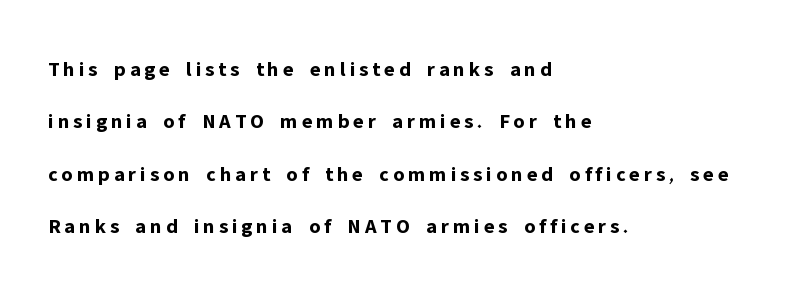
{"italic": "no", "bold": "yes", "underline": "no", "align": "left", "line_spacing": "loose", "line_spacing_ratio": 2.49, "glyph_px": 21}
